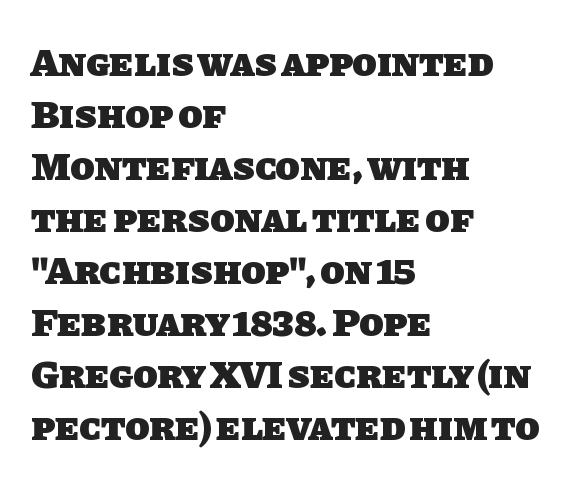
{"serif": "no", "bold": "yes", "weight": "heavy", "width": "normal", "stroke_contrast": "low", "x_height": "large", "monospaced": "no", "underline": "no", "align": "left", "line_spacing": "normal", "line_spacing_ratio": 1.3, "letter_spacing": "normal", "letter_spacing_em": 0.0, "glyph_px": 40}
